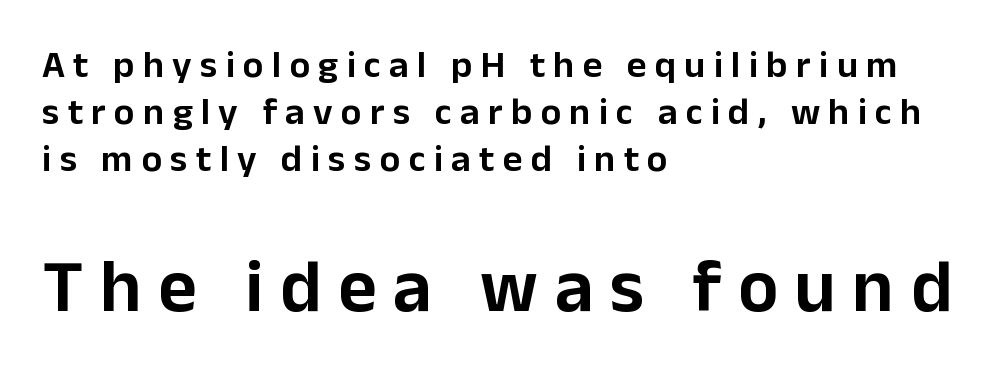
The gap between lines stays unmarked. Students, note that the glyphs here are deliberately spaced far apart. The rendering uses natural spacing where letterforms have individual widths. Caption: upper text group reduced, lower text group enlarged. Examine the stroke ends and you'll find no serifs. A classic flush-left, rag-right setting is used for this passage.
